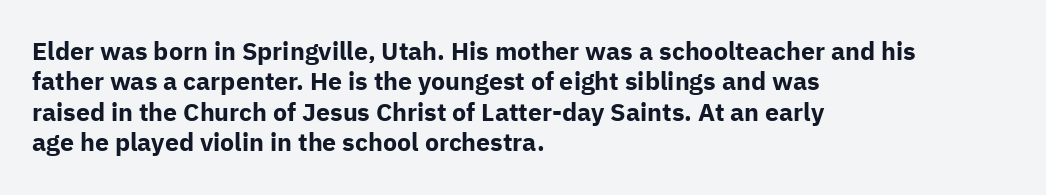
Q: Is the text bold? A: Yes.
Q: Is the text italic (slanted)? A: No, it is upright.
Q: Is the text underlined? A: No.
Q: How is the paragraph aligned? A: Left-aligned.
Q: Is the spacing between letters normal or unusually wide? A: Normal.
